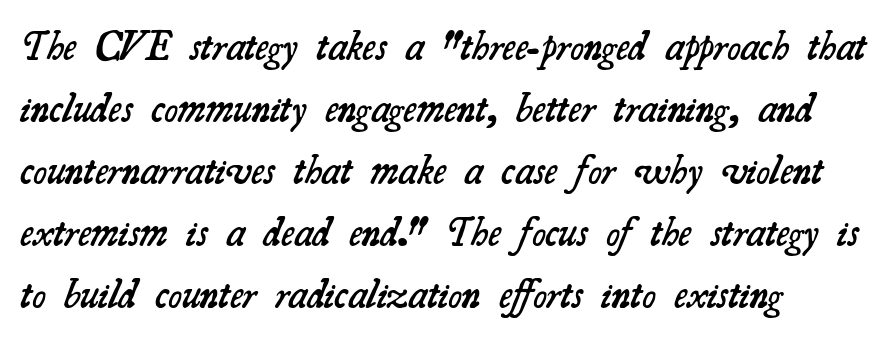
A typesetter would call this leading conventional body-copy spacing. The paragraph has a hard left edge and a soft right edge. Bare-footed words on every line. Typographically, this falls in the serif category.
